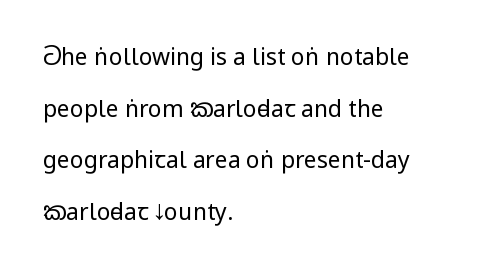
{"italic": "no", "bold": "no", "underline": "no", "align": "left", "line_spacing": "loose", "line_spacing_ratio": 2.24, "letter_spacing": "normal", "letter_spacing_em": 0.0, "glyph_px": 23}
